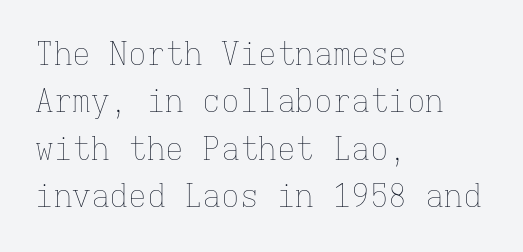
Q: Is the text bold? A: No.
Q: Is the text italic (slanted)? A: No, it is upright.
Q: Is the text underlined? A: No.
Q: How is the paragraph aligned? A: Left-aligned.
Q: Is the spacing between letters normal or unusually wide? A: Normal.
Q: Is the spacing between lines tight, normal or loose? A: Normal.
Q: Width (condensed, normal, or wide)? A: Normal.
Q: Stroke contrast? A: Low.
Q: x-height? A: Medium.
Q: Monospaced? A: Yes.
